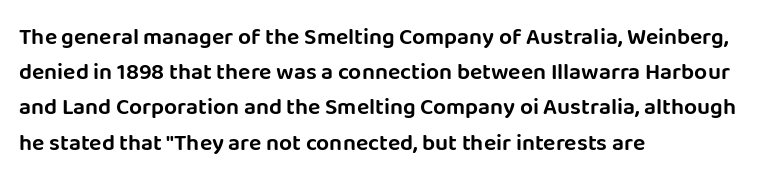
The designer left line spacing at the default. The face used here is rendered with its standard letterfit. The letters stand upright; this is a roman face. The rag falls on the right side of this text block. The words here are not underlined.
